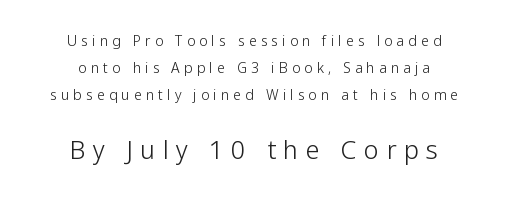
The image shows 25 px text type, upright; set centered, loose line spacing (1.93x), unusually wide letter spacing (+0.3 em), not underlined; the second (bottom) block is 1.79x larger.
